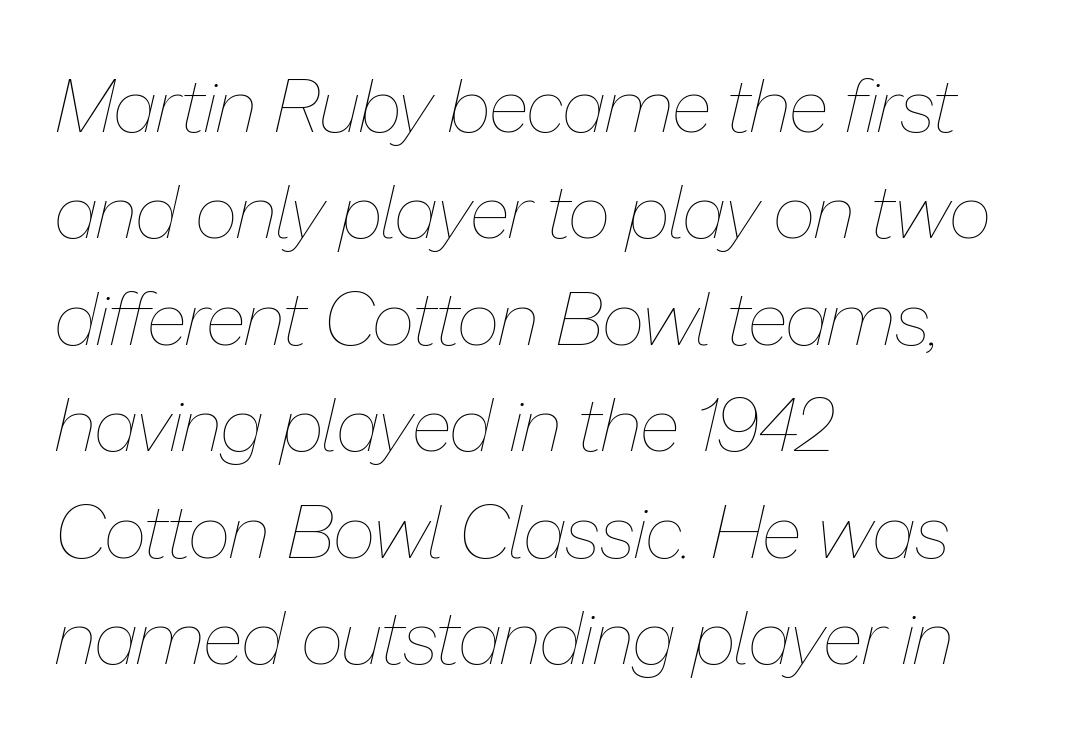
The image shows 75 px thin type, italic (leaning right); set left-aligned, normal line spacing (1.42x), normal letter spacing, not underlined; low stroke contrast and a medium x-height.
